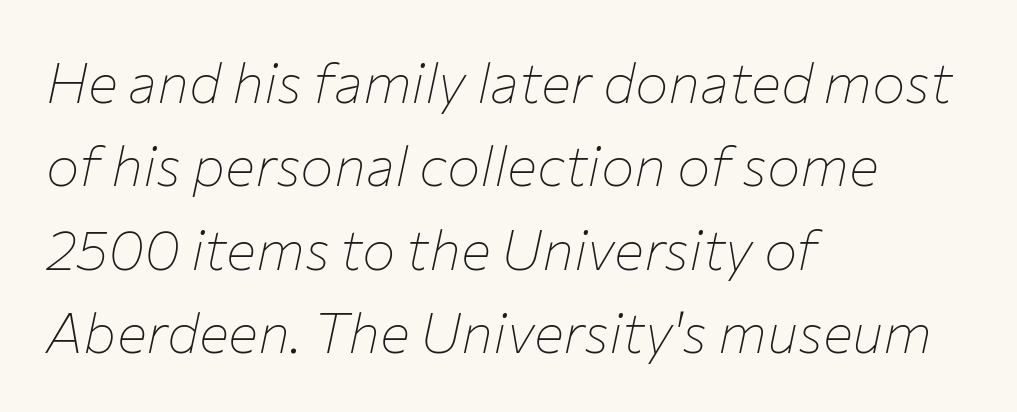
Q: Is the text bold? A: No.
Q: Is the text italic (slanted)? A: Yes, it leans right by about 12 degrees.
Q: Is the text underlined? A: No.
Q: How is the paragraph aligned? A: Left-aligned.
Q: Is the spacing between letters normal or unusually wide? A: Normal.
Q: Is the spacing between lines tight, normal or loose? A: Normal.
Q: Width (condensed, normal, or wide)? A: Normal.
Q: Stroke contrast? A: Low.
Q: x-height? A: Medium.
Q: Monospaced? A: No.
